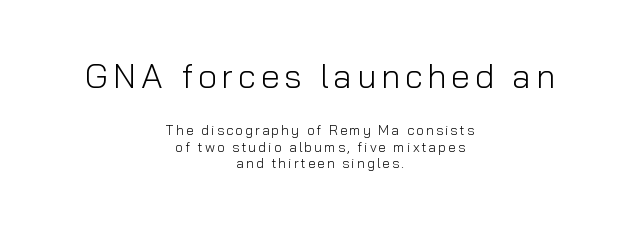
Q: Is the text bold? A: No.
Q: Is the text italic (slanted)? A: No, it is upright.
Q: Is the typeface a serif or a sans-serif typeface? A: Sans-serif.
Q: Is the text underlined? A: No.
Q: How is the paragraph aligned? A: Centered.
Q: Which block of text is set in a larger size, the first (top) or the second (bottom)? A: The first (top) one.
Q: Width (condensed, normal, or wide)? A: Normal.
Q: Stroke contrast? A: Low.
Q: x-height? A: Medium.
Q: Monospaced? A: No.
